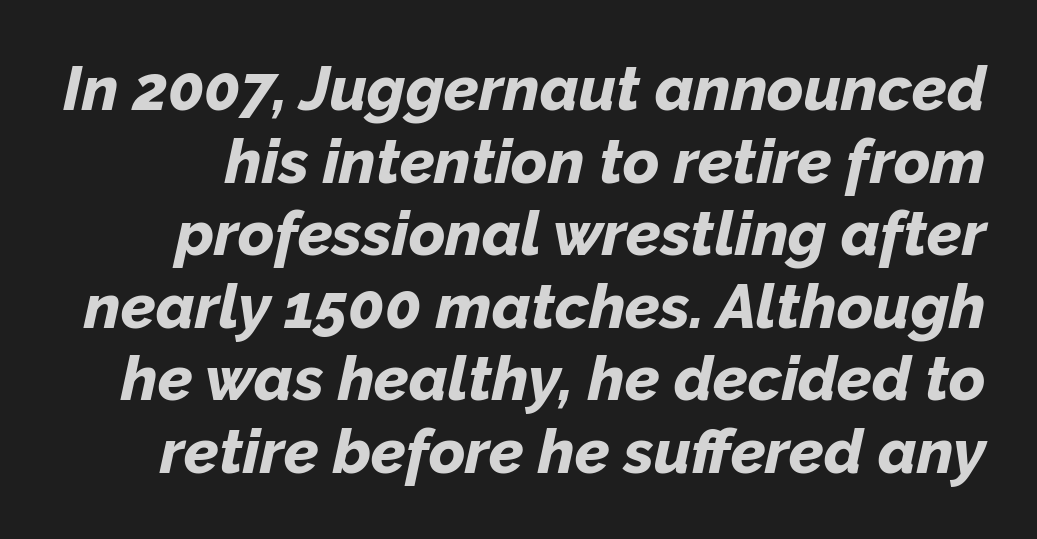
The image shows 62 px bold type, italic (leaning right); set line spacing 1.17x, normal letter spacing, not underlined; low stroke contrast and a medium x-height.
